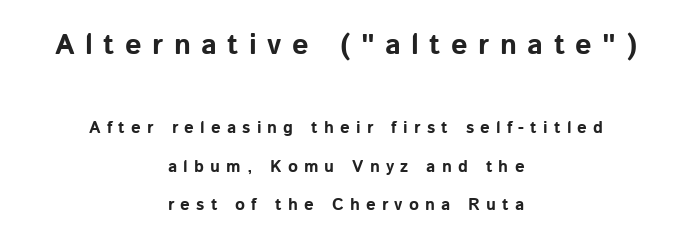
Notice the wide empty band between every row — that's loose leading. The gaps between neighbouring characters are conspicuously large. Layout note: lines centered. Heavy-handed strokes throughout: this text is bold. Do the characters align in a grid? No, the font is proportional.
